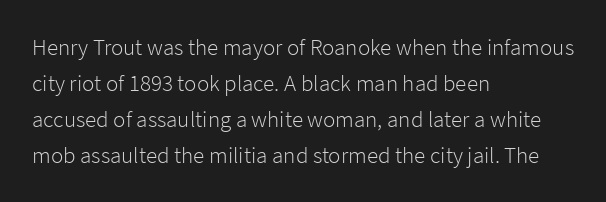
The image shows 23 px text type, upright; set left-aligned, normal line spacing (1.56x), normal letter spacing, not underlined.
